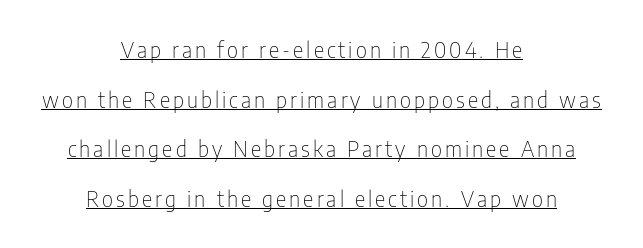
Q: Is the text bold? A: No.
Q: Is the text italic (slanted)? A: No, it is upright.
Q: Is the text underlined? A: Yes.
Q: How is the paragraph aligned? A: Centered.
Q: Is the spacing between lines tight, normal or loose? A: Loose.
